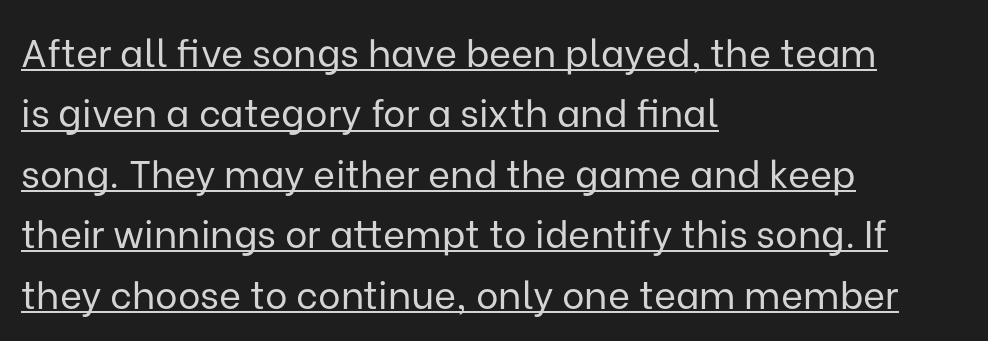
{"serif": "no", "italic": "no", "bold": "no", "weight": "regular", "width": "normal", "stroke_contrast": "low", "x_height": "medium", "monospaced": "no", "underline": "yes", "align": "left", "line_spacing": "normal", "line_spacing_ratio": 1.59, "letter_spacing": "normal", "letter_spacing_em": 0.0, "glyph_px": 38}
